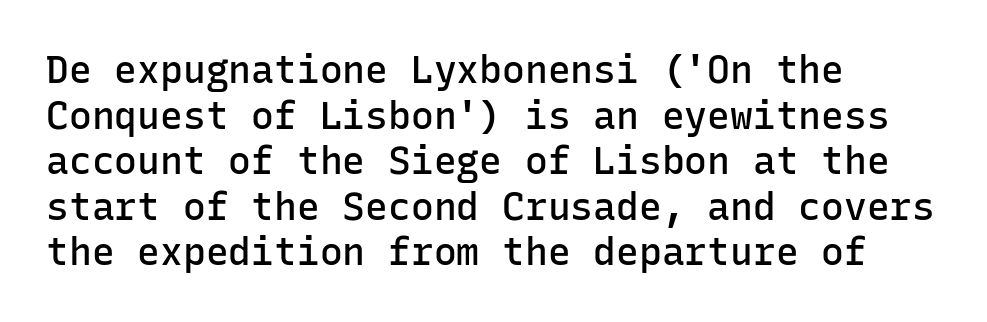
The image shows 38 px semibold sans-serif type, upright, monospaced; set left-aligned, line spacing 1.2x, normal letter spacing, not underlined; low stroke contrast and a medium x-height.
